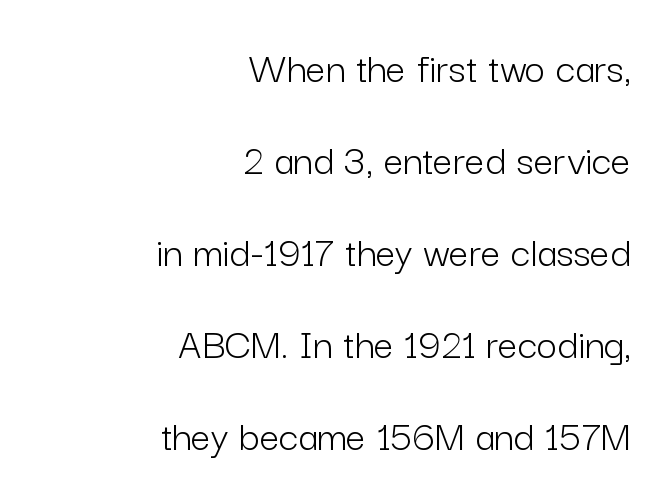
The area under the type is left untouched. This sample trades compactness for vertical openness between lines. These lines keep a tight, regular rhythm from letter to letter. Reading down the block, your eye finds every line finishing at a fixed right position. Character widths vary here, with narrow letters taking less room than wide ones.
